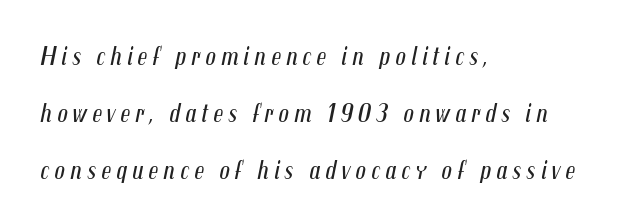
Nobody drew a line under any word here. Yep, that's italic — everything's leaning. The strokes carry an ordinary text weight at most. Baseline-to-baseline distance is far greater than the letter height. A classic flush-left, rag-right setting is used for this passage.
